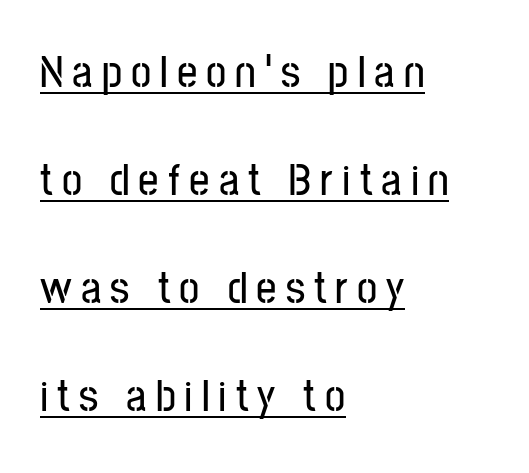
The image shows 45 px condensed sans-serif type, upright; set left-aligned, loose line spacing (2.4x), unusually wide letter spacing (+0.2 em), underlined; low stroke contrast and a medium x-height.
